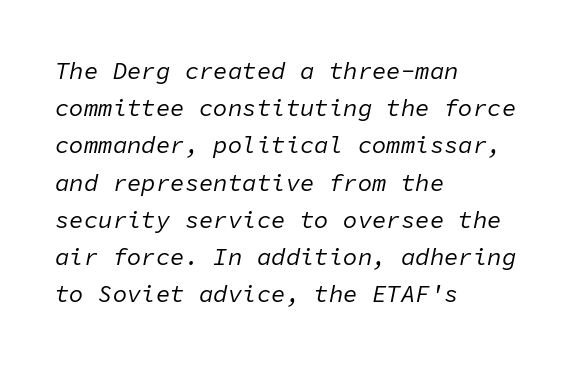
{"italic": "yes", "lean": "right", "slant_degrees": 11, "bold": "no", "underline": "no", "align": "left", "line_spacing": "normal", "line_spacing_ratio": 1.55, "letter_spacing": "normal", "letter_spacing_em": 0.0, "glyph_px": 24}
